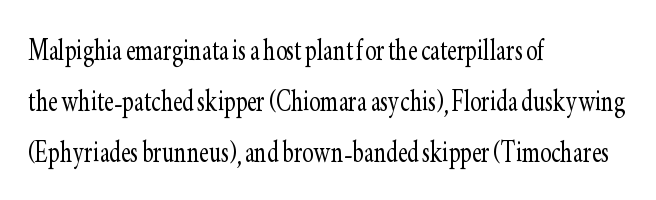
The typesetter chose a ragged-right arrangement here. Whoever set this chose a conventional vertical rhythm. When letters stand straight like this, we call the style roman or upright. What stands out about the letter spacing? Nothing — it is the standard amount. These lines are rendered in a variable-pitch font.
